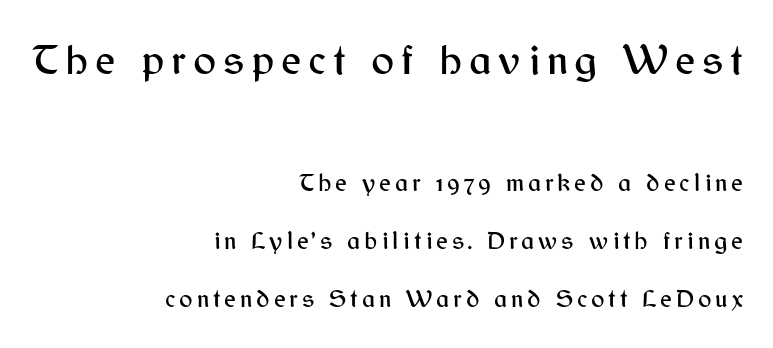
{"serif": "no", "italic": "no", "width": "normal", "stroke_contrast": "medium", "x_height": "medium", "monospaced": "no", "underline": "no", "align": "right", "line_spacing": "loose", "line_spacing_ratio": 2.33, "larger_block": "first", "size_ratio": 1.72, "glyph_px": 43}
